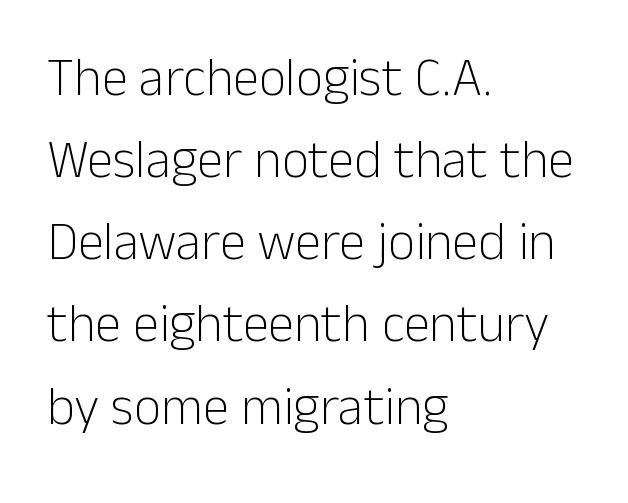
Q: Is the text bold? A: No.
Q: Is the text italic (slanted)? A: No, it is upright.
Q: Is the typeface a serif or a sans-serif typeface? A: Sans-serif.
Q: Is the text underlined? A: No.
Q: How is the paragraph aligned? A: Left-aligned.
Q: Is the spacing between letters normal or unusually wide? A: Normal.
Q: Is the spacing between lines tight, normal or loose? A: Normal.
Q: Width (condensed, normal, or wide)? A: Normal.
Q: Stroke contrast? A: Low.
Q: x-height? A: Medium.
Q: Monospaced? A: No.
